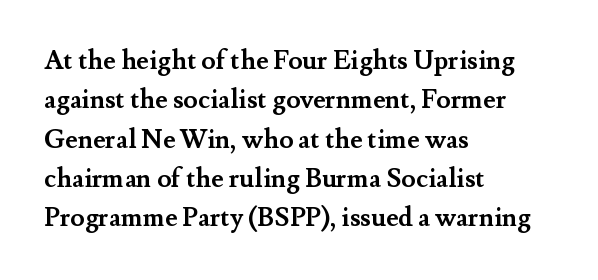
{"italic": "no", "bold": "yes", "underline": "no", "align": "left", "line_spacing": "normal", "line_spacing_ratio": 1.51, "letter_spacing": "normal", "letter_spacing_em": 0.0, "glyph_px": 26}
